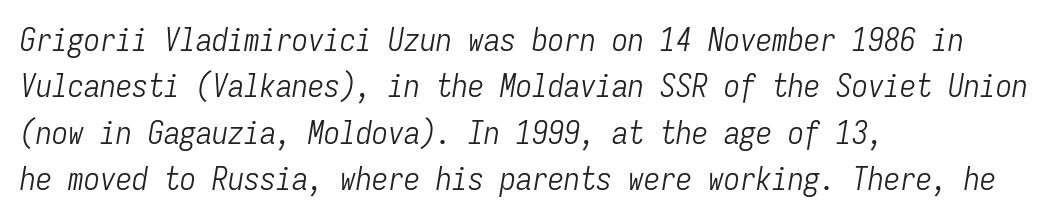
The lines are quadded left. Standard letterfit; no display-style spreading of the glyphs. The passage shown is typed in a monospace face where columns stay perfectly aligned. The font's italic variant was chosen for this text.
